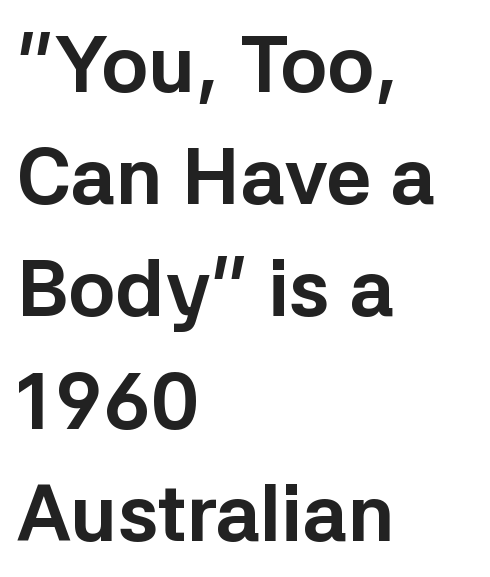
{"serif": "no", "italic": "no", "bold": "yes", "weight": "bold", "width": "normal", "stroke_contrast": "low", "x_height": "medium", "monospaced": "no", "underline": "no", "align": "left", "line_spacing": "normal", "line_spacing_ratio": 1.42, "letter_spacing": "normal", "letter_spacing_em": 0.0, "glyph_px": 79}
